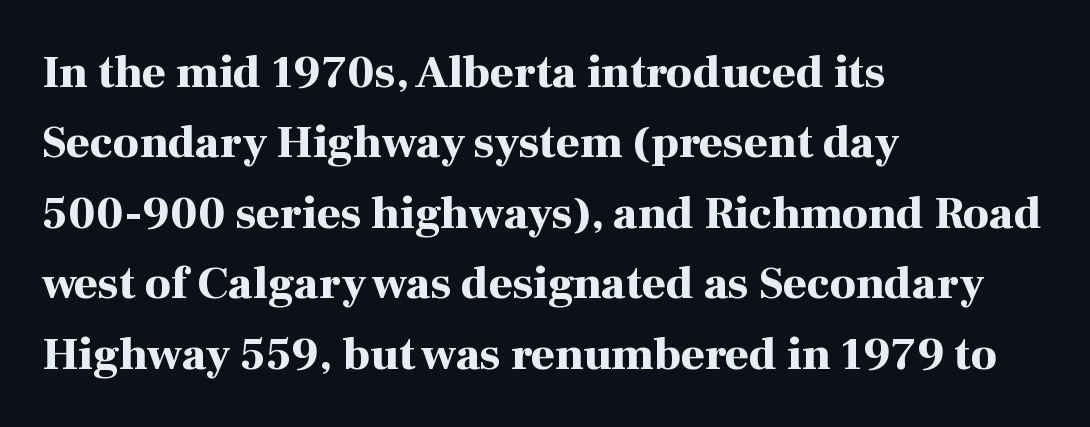
Unlike italic type, these characters show no tilt at all. Caption: standard tracking, unaltered. Look at the bottom of the vertical strokes: they flare into serifs here. Is the block centered? No — it sits flush against the left margin.
